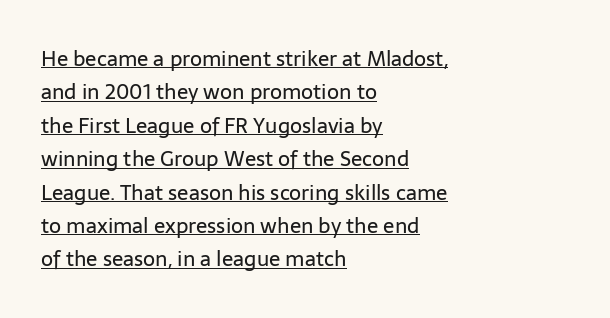
Notice how the stems are strictly vertical — no italics here. Does the leading feel generous? No, just average. How are the letters spaced? Ordinarily, with no added tracking. Is the block centered? No — it sits flush against the left margin.
